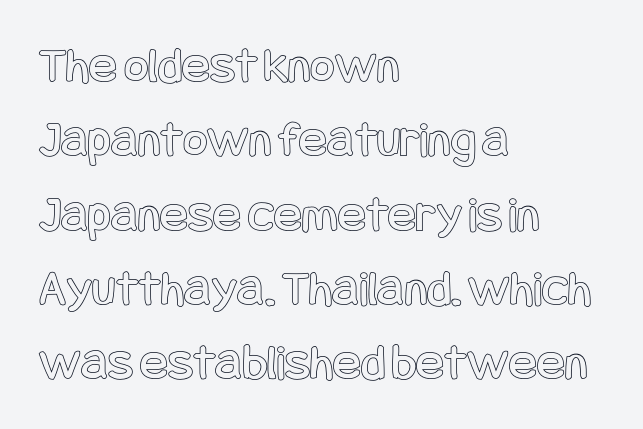
{"italic": "no", "width": "condensed", "x_height": "large", "underline": "no", "align": "left", "line_spacing": "normal", "line_spacing_ratio": 1.43, "letter_spacing": "normal", "letter_spacing_em": 0.0, "glyph_px": 52}
